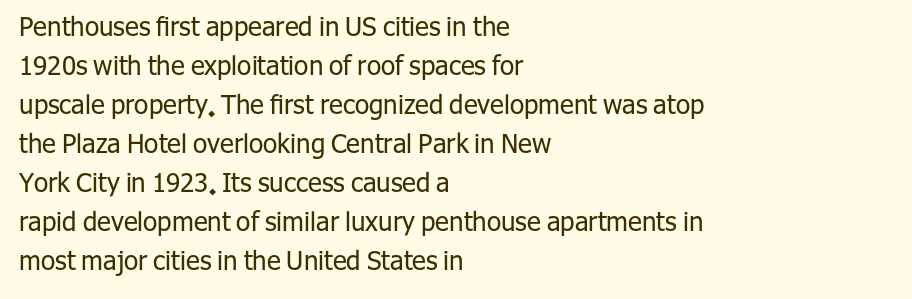
Q: Is the text bold? A: No.
Q: Is the text italic (slanted)? A: No, it is upright.
Q: Is the text underlined? A: No.
Q: How is the paragraph aligned? A: Left-aligned.
Q: Is the spacing between letters normal or unusually wide? A: Normal.
Q: Is the spacing between lines tight, normal or loose? A: Normal.
